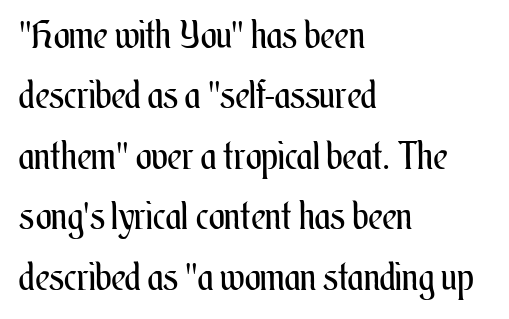
{"italic": "no", "bold": "no", "weight": "regular", "width": "condensed", "stroke_contrast": "medium", "x_height": "small", "monospaced": "no", "underline": "no", "align": "left", "line_spacing": "normal", "line_spacing_ratio": 1.59, "letter_spacing": "normal", "letter_spacing_em": 0.0, "glyph_px": 38}
